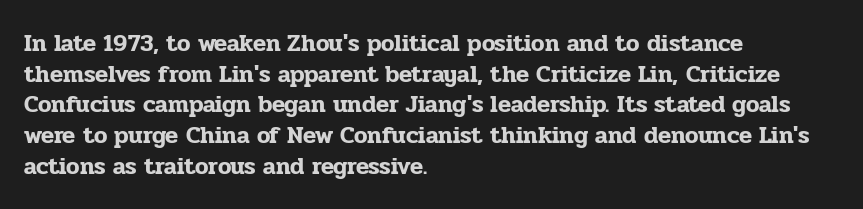
{"italic": "no", "underline": "no", "align": "left", "line_spacing": "normal", "line_spacing_ratio": 1.28, "letter_spacing": "normal", "letter_spacing_em": 0.0, "glyph_px": 24}
